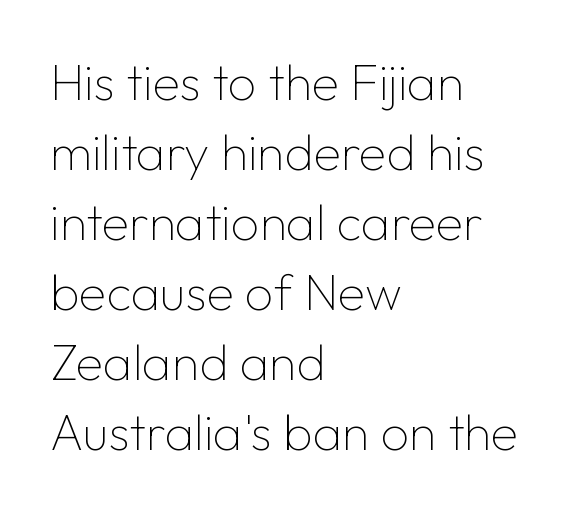
Caption: multi-line text, flush left, ragged right. Plain, unruled lines of type. Examine the stroke ends and you'll find no serifs. In terms of posture, this sample is upright. Leading: standard. Caption: face not bold, strokes unweighted.
